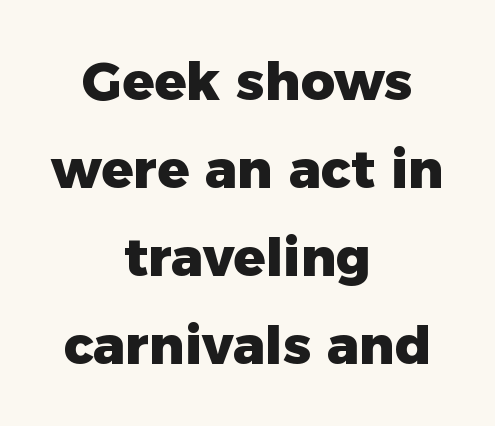
Q: Is the text bold? A: Yes.
Q: Is the text italic (slanted)? A: No, it is upright.
Q: Is the typeface a serif or a sans-serif typeface? A: Sans-serif.
Q: Is the text underlined? A: No.
Q: How is the paragraph aligned? A: Centered.
Q: Is the spacing between letters normal or unusually wide? A: Normal.
Q: Is the spacing between lines tight, normal or loose? A: Normal.
Q: Width (condensed, normal, or wide)? A: Normal.
Q: Stroke contrast? A: Low.
Q: x-height? A: Medium.
Q: Monospaced? A: No.
